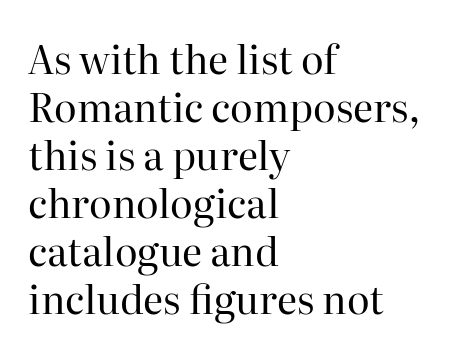
{"serif": "yes", "italic": "no", "bold": "no", "weight": "regular", "width": "normal", "stroke_contrast": "high", "x_height": "medium", "monospaced": "no", "underline": "no", "align": "left", "line_spacing_ratio": 1.23, "letter_spacing": "normal", "letter_spacing_em": 0.0, "glyph_px": 39}
